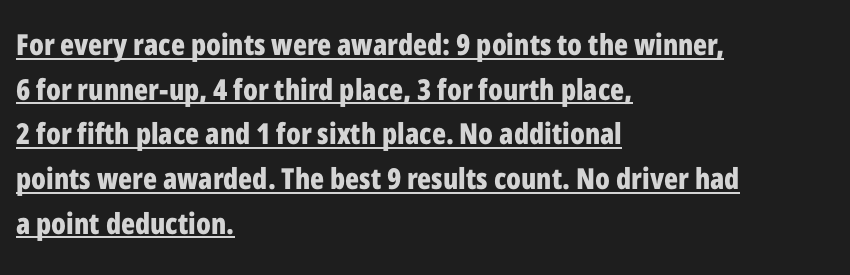
{"serif": "no", "italic": "no", "bold": "yes", "weight": "bold", "width": "condensed", "stroke_contrast": "low", "x_height": "medium", "monospaced": "no", "underline": "yes", "align": "left", "line_spacing": "normal", "line_spacing_ratio": 1.54, "letter_spacing": "normal", "letter_spacing_em": 0.0, "glyph_px": 29}
